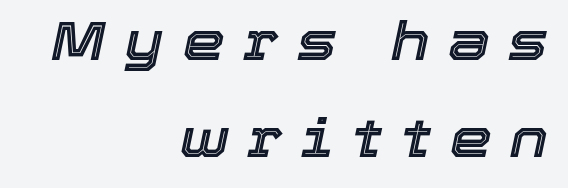
The image shows 53 px text type, italic (leaning right); set right-aligned, line spacing 1.83x, unusually wide letter spacing (+0.35 em), not underlined; a medium x-height.
